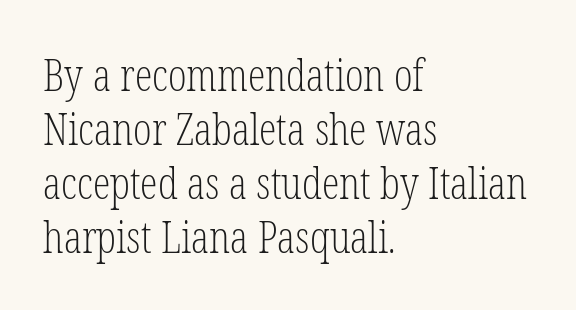
{"serif": "yes", "italic": "no", "bold": "no", "weight": "light", "width": "condensed", "stroke_contrast": "low", "x_height": "medium", "monospaced": "no", "underline": "no", "align": "left", "line_spacing_ratio": 1.23, "letter_spacing": "normal", "letter_spacing_em": 0.0, "glyph_px": 44}
